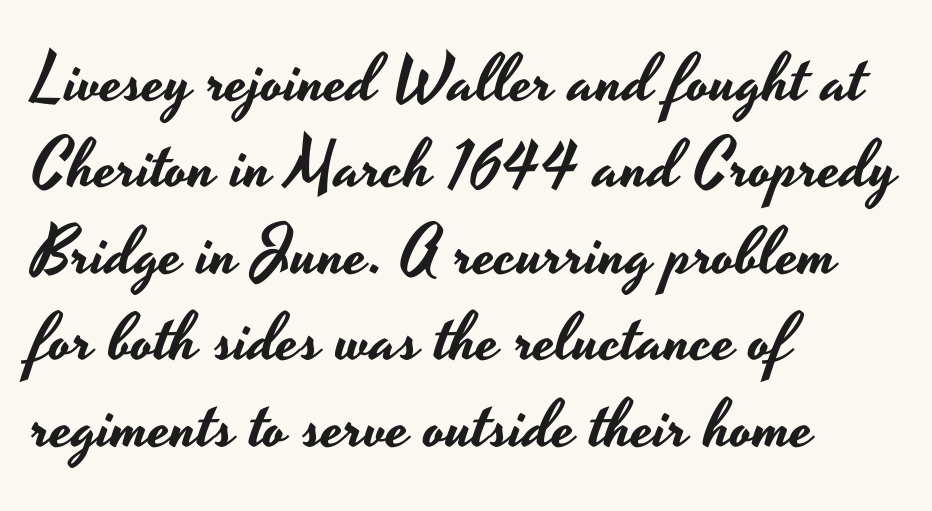
Think of a printed novel: that variable character pitch is what you see here. Notice how the passage keeps a crisp vertical edge on the left only. The passage shown is typeset with a sans-serif family.
